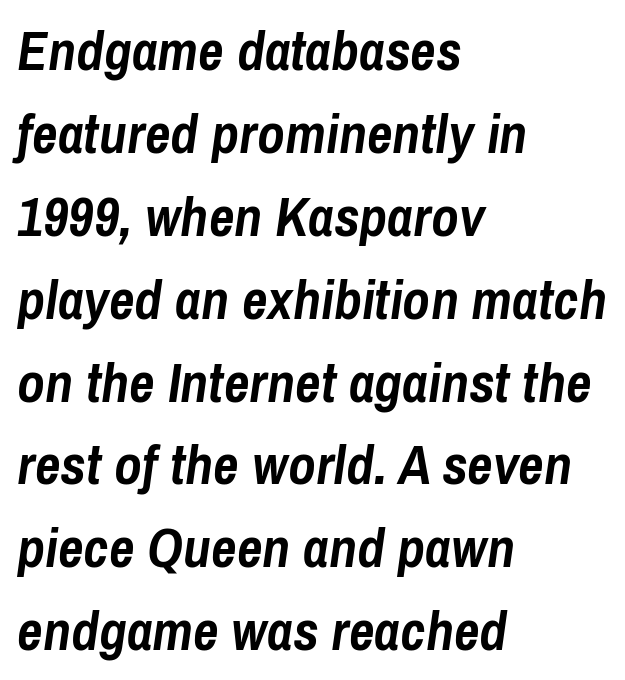
{"italic": "yes", "lean": "right", "slant_degrees": 8, "bold": "yes", "weight": "semibold", "width": "condensed", "stroke_contrast": "low", "x_height": "medium", "monospaced": "no", "underline": "no", "align": "left", "line_spacing": "normal", "line_spacing_ratio": 1.48, "letter_spacing": "normal", "letter_spacing_em": 0.0, "glyph_px": 56}
